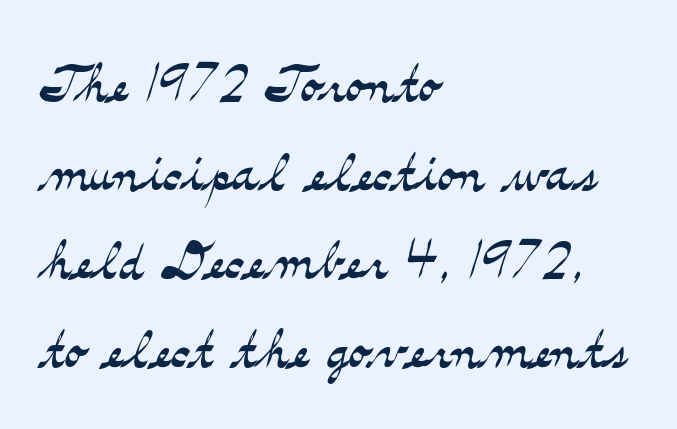
The image shows 72 px light, wide serif type; set left-aligned, line spacing 1.23x, normal letter spacing, not underlined; medium stroke contrast and a small x-height.
